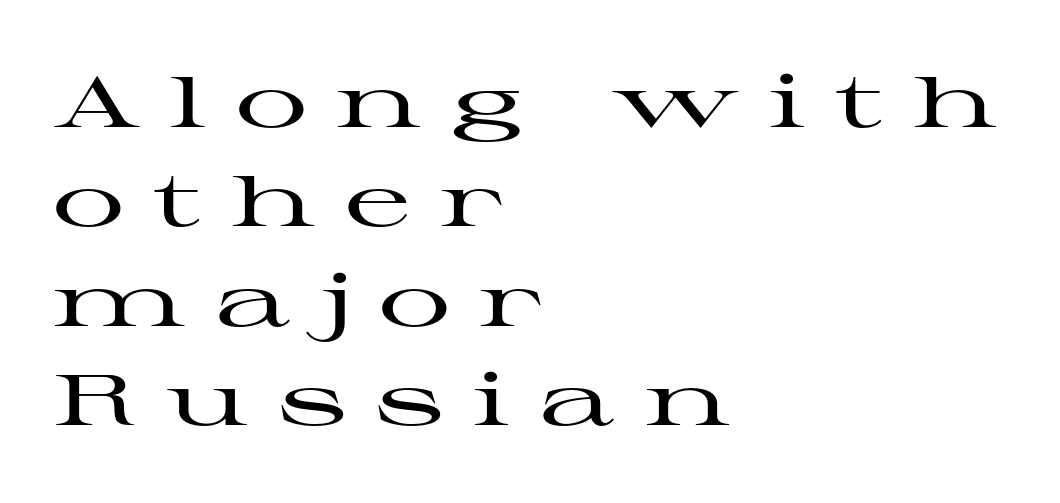
Q: Is the text italic (slanted)? A: No, it is upright.
Q: Is the typeface a serif or a sans-serif typeface? A: Serif.
Q: Is the text underlined? A: No.
Q: How is the paragraph aligned? A: Left-aligned.
Q: Is the spacing between letters normal or unusually wide? A: Unusually wide.
Q: Is the spacing between lines tight, normal or loose? A: Normal.
Q: Width (condensed, normal, or wide)? A: Wide.
Q: Stroke contrast? A: High.
Q: x-height? A: Medium.
Q: Monospaced? A: No.
